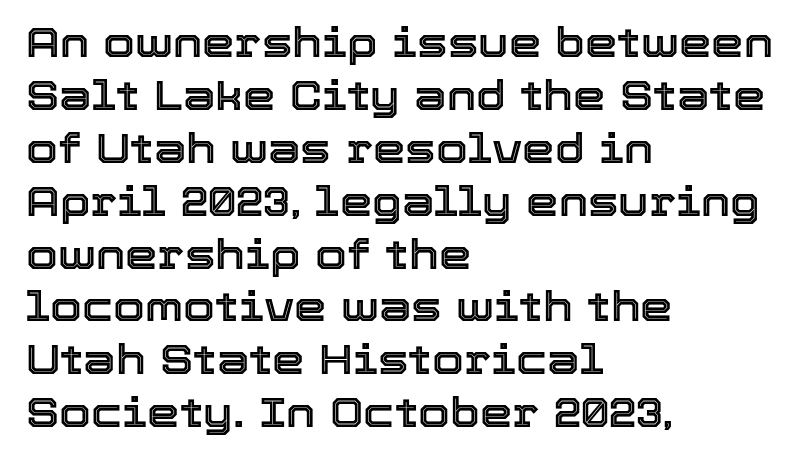
Bare-footed words on every line. The designer left line spacing at the default. Honestly, the letter spacing is just normal — you wouldn't notice it. Italic? Not at all — the glyphs are vertical. Left-aligned paragraph, ragged on the right.
